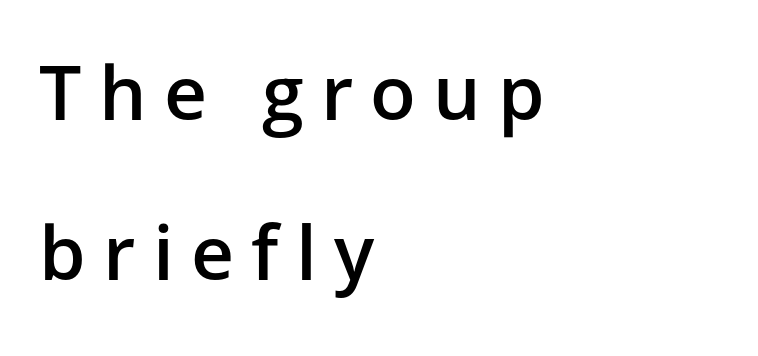
The image shows 75 px semibold sans-serif type, upright; set left-aligned, loose line spacing (2.13x), unusually wide letter spacing (+0.23 em), not underlined; low stroke contrast and a medium x-height.
